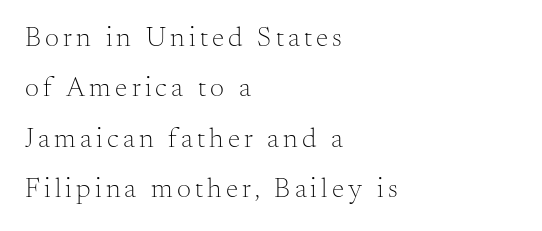
The weight would be labelled regular, book, light, or lighter still. The characters display serif detailing at their extremities. Any mark beneath the type? The region is blank. No italicization has been applied; the sample stays upright.
